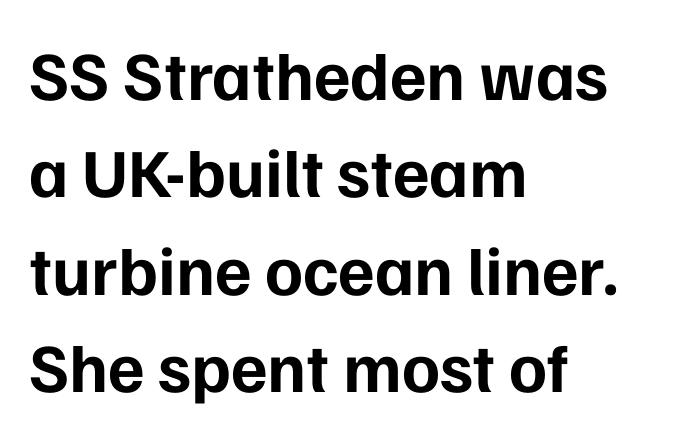
{"serif": "no", "italic": "no", "bold": "yes", "weight": "bold", "width": "normal", "stroke_contrast": "low", "x_height": "medium", "monospaced": "no", "underline": "no", "align": "left", "line_spacing": "normal", "line_spacing_ratio": 1.41, "letter_spacing": "normal", "letter_spacing_em": 0.0, "glyph_px": 69}
